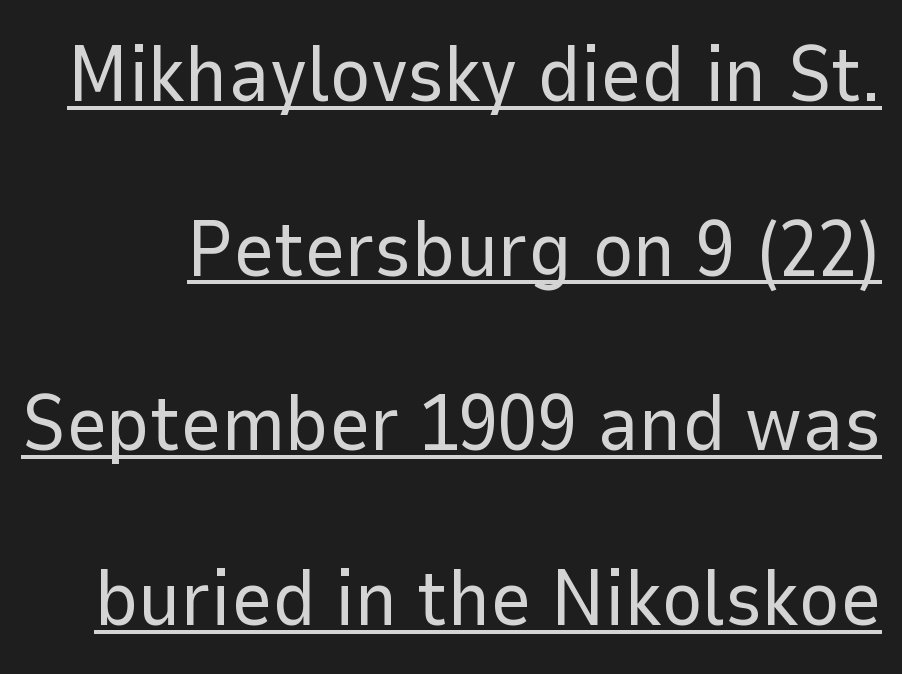
{"serif": "no", "italic": "no", "bold": "no", "weight": "regular", "width": "normal", "stroke_contrast": "low", "x_height": "medium", "monospaced": "no", "underline": "yes", "line_spacing": "loose", "line_spacing_ratio": 2.21, "letter_spacing": "normal", "letter_spacing_em": 0.0, "glyph_px": 79}
